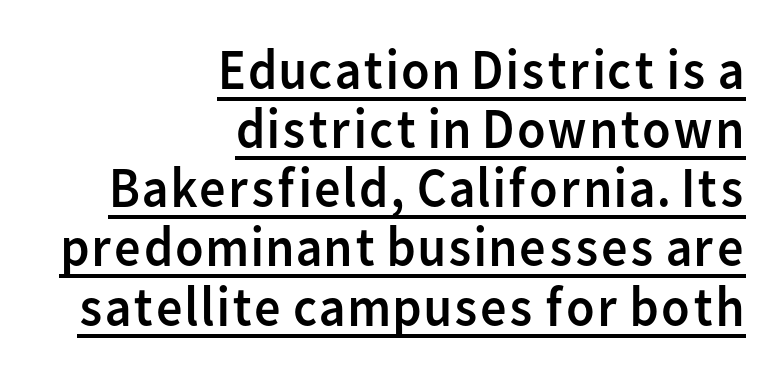
Stroke terminals: plain, sans-serif. Looks like regular typesetting: each glyph gets only the width it needs. One-word summary of the alignment: right. Inter-character spacing is left at the font's built-in metrics.
